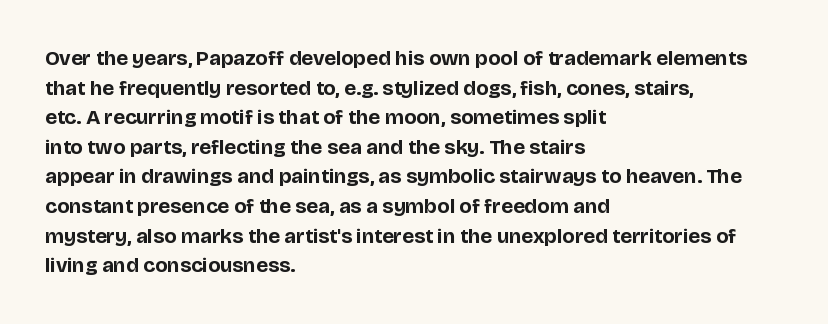
{"italic": "no", "bold": "yes", "underline": "no", "align": "left", "line_spacing": "normal", "line_spacing_ratio": 1.41, "letter_spacing": "normal", "letter_spacing_em": 0.0, "glyph_px": 21}
